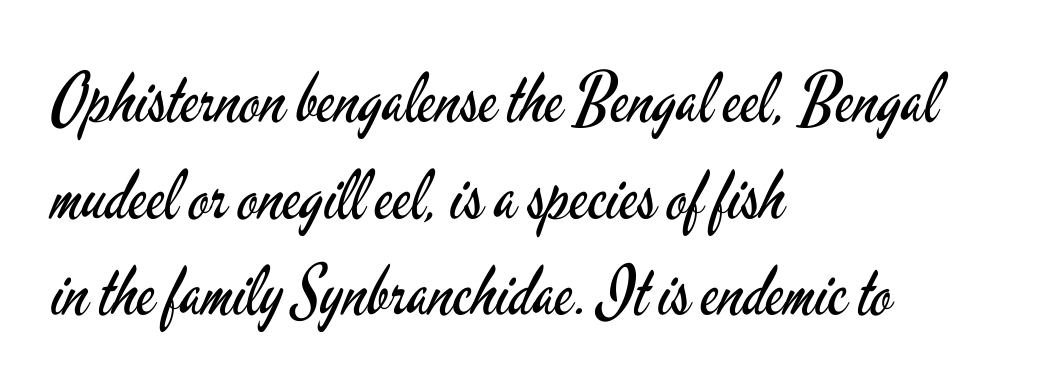
Q: Is the text bold? A: No.
Q: Is the text italic (slanted)? A: Yes.
Q: Is the typeface a serif or a sans-serif typeface? A: Sans-serif.
Q: Is the text underlined? A: No.
Q: How is the paragraph aligned? A: Left-aligned.
Q: Is the spacing between letters normal or unusually wide? A: Normal.
Q: Is the spacing between lines tight, normal or loose? A: Normal.
Q: Width (condensed, normal, or wide)? A: Condensed.
Q: Stroke contrast? A: Low.
Q: x-height? A: Small.
Q: Monospaced? A: No.
